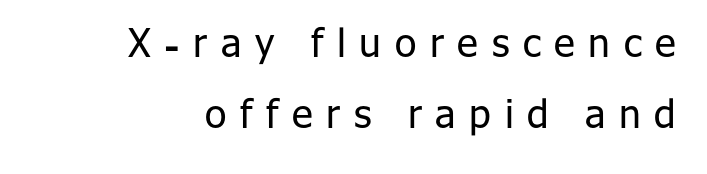
The image shows 39 px regular-weight sans-serif type, upright; set right-aligned, line spacing 1.83x, unusually wide letter spacing (+0.35 em), not underlined; low stroke contrast and a medium x-height.
